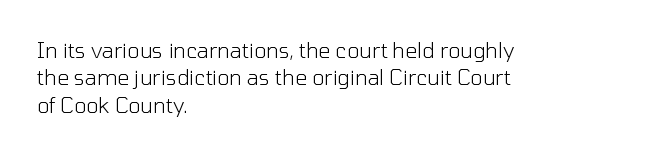
Q: Is the text bold? A: No.
Q: Is the text italic (slanted)? A: No, it is upright.
Q: Is the text underlined? A: No.
Q: How is the paragraph aligned? A: Left-aligned.
Q: Is the spacing between letters normal or unusually wide? A: Normal.
Q: Is the spacing between lines tight, normal or loose? A: Normal.
